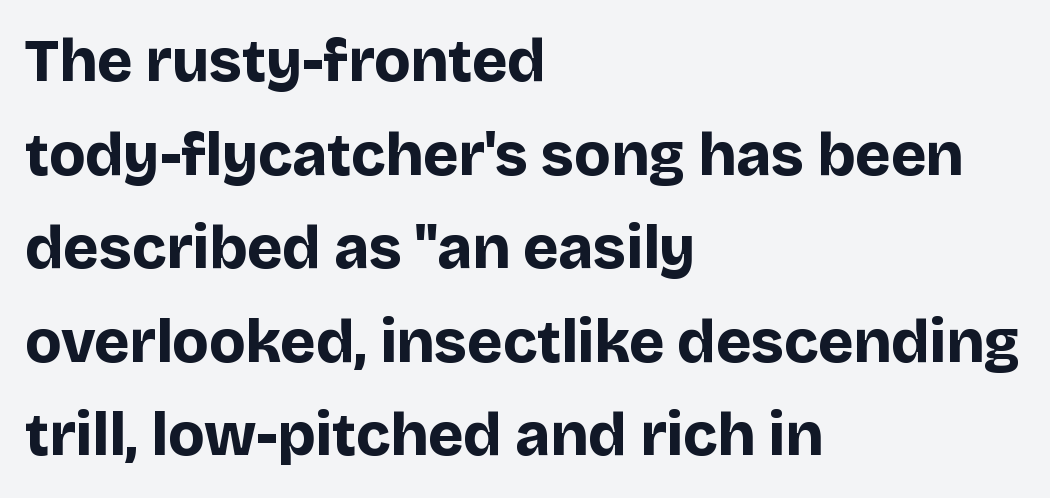
Set as a true bold cut, around the 700 mark. The lines sit at an ordinary, default distance from one another. Here the glyphs are tracked normally, forming tight word shapes. Do the characters align in a grid? No, the font is proportional. Left-aligned paragraph, ragged on the right.
